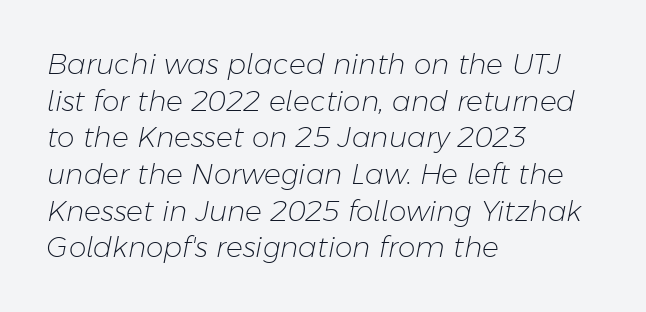
The passage shown stacks its lines at a standard gap. Stems and bowls with no extra thickness — not bold. Beneath every word, the page is bare. Proportional: the letters do not fall into vertical columns. How are the letters spaced? Ordinarily, with no added tracking.
